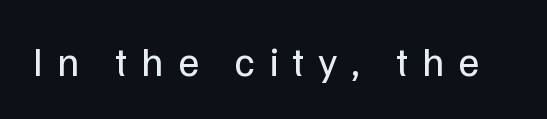
{"serif": "no", "italic": "no", "bold": "no", "weight": "regular", "width": "normal", "stroke_contrast": "low", "x_height": "medium", "monospaced": "no", "underline": "no", "letter_spacing": "wide", "letter_spacing_em": 0.34, "glyph_px": 41}
